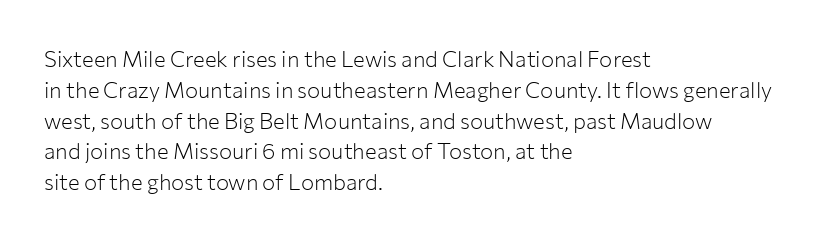
Summary of vertical rhythm: regular, with standard interline spacing. Short note: letters normally spaced. The font's upright variant was chosen for this text. Casual observation: everything's shoved over to the left.
